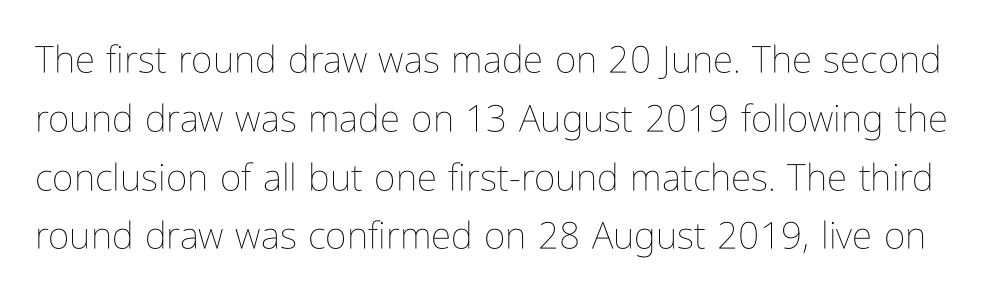
Q: Is the text bold? A: No.
Q: Is the text italic (slanted)? A: No, it is upright.
Q: Is the text underlined? A: No.
Q: Is the spacing between letters normal or unusually wide? A: Normal.
Q: Is the spacing between lines tight, normal or loose? A: Normal.
Q: Width (condensed, normal, or wide)? A: Condensed.
Q: Stroke contrast? A: Low.
Q: x-height? A: Medium.
Q: Monospaced? A: No.
